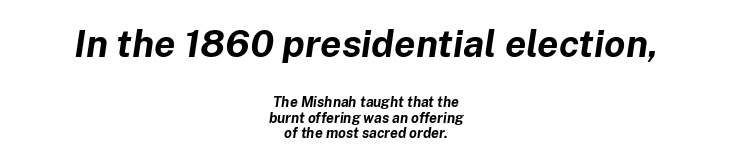
The image shows 38 px bold type, italic (leaning right); set centered, tight line spacing (1.12x), normal letter spacing, not underlined; the first (top) block is 2.71x larger; low stroke contrast and a medium x-height.
